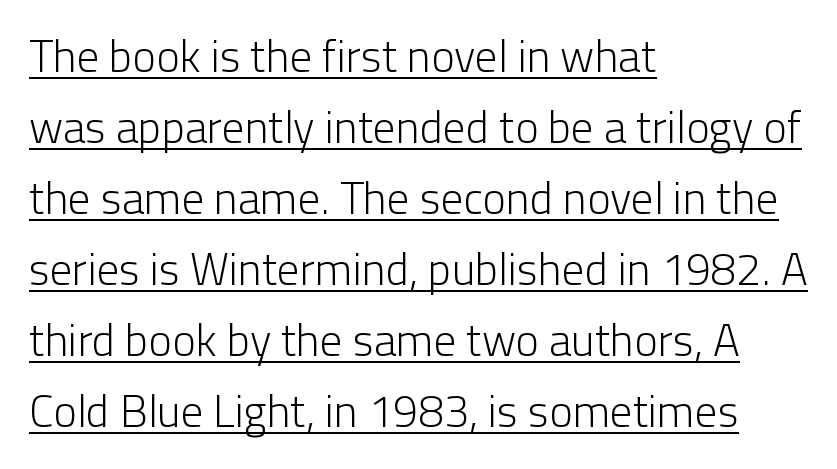
The leading is moderate, giving the passage an even texture. Quick note: underline on. These glyphs show unthickened strokes, regular width or finer. These lines are composed in type without serifs.
